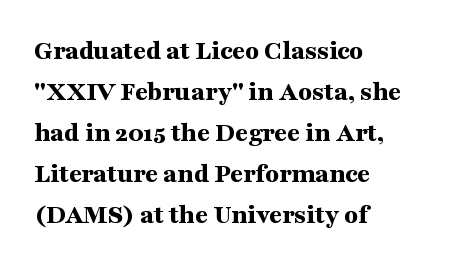
The image shows 28 px bold, wide serif type, upright; set left-aligned, normal line spacing (1.46x), normal letter spacing, not underlined; medium stroke contrast and a medium x-height.
